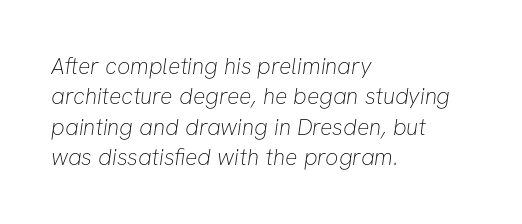
Honestly, the letter spacing is just normal — you wouldn't notice it. Each line starts at the same left margin while the right side varies. Interline gaps are of average width in this sample. Stroke thickness stays within the range of a standard reading face or lighter. Decoration check: the copy has no underline.
